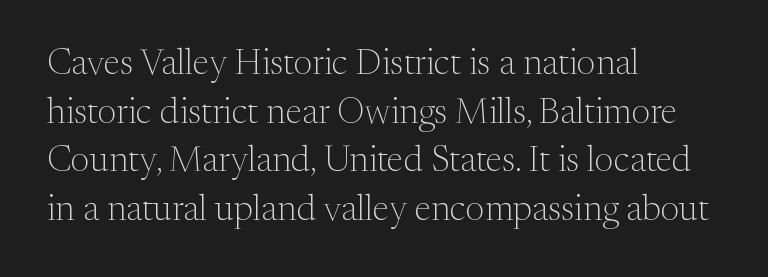
Every stem runs plumb, perpendicular to the baseline. Quick note: interline space is typical. Letters rest on an invisible, unmarked baseline. The letters look calm and open, with moderate or lighter stems. The typesetter chose a ragged-right arrangement here.
